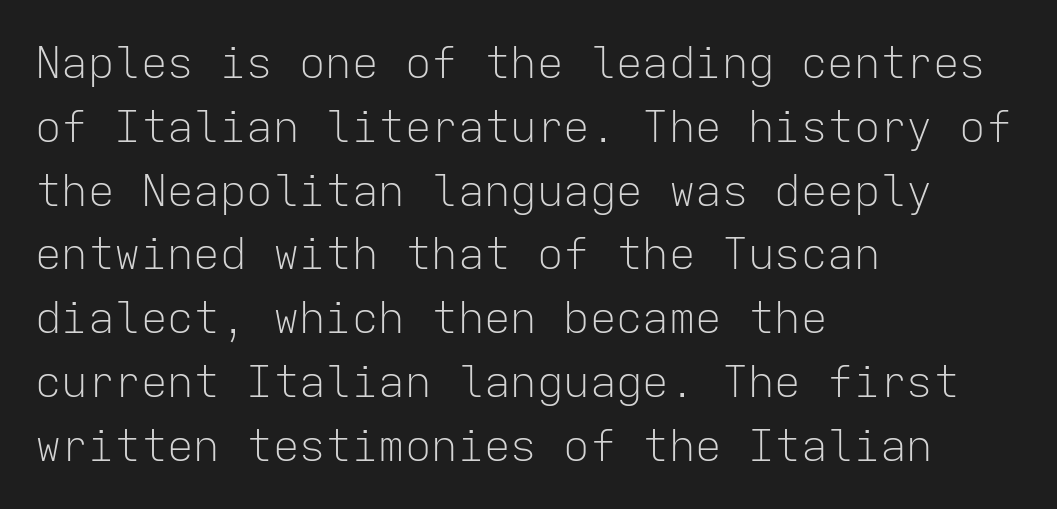
In terms of letterform style, serifs are entirely absent. Tracking value appears to be zero — textbook default spacing. The designer left line spacing at the default. The strokes carry an ordinary text weight at most.
